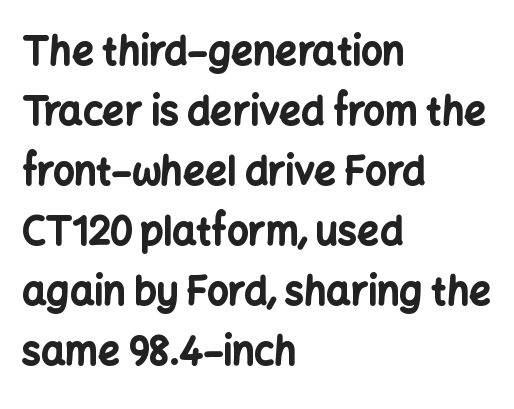
The image shows 38 px bold sans-serif type, upright; set left-aligned, normal line spacing (1.58x), normal letter spacing, not underlined; low stroke contrast and a medium x-height.
